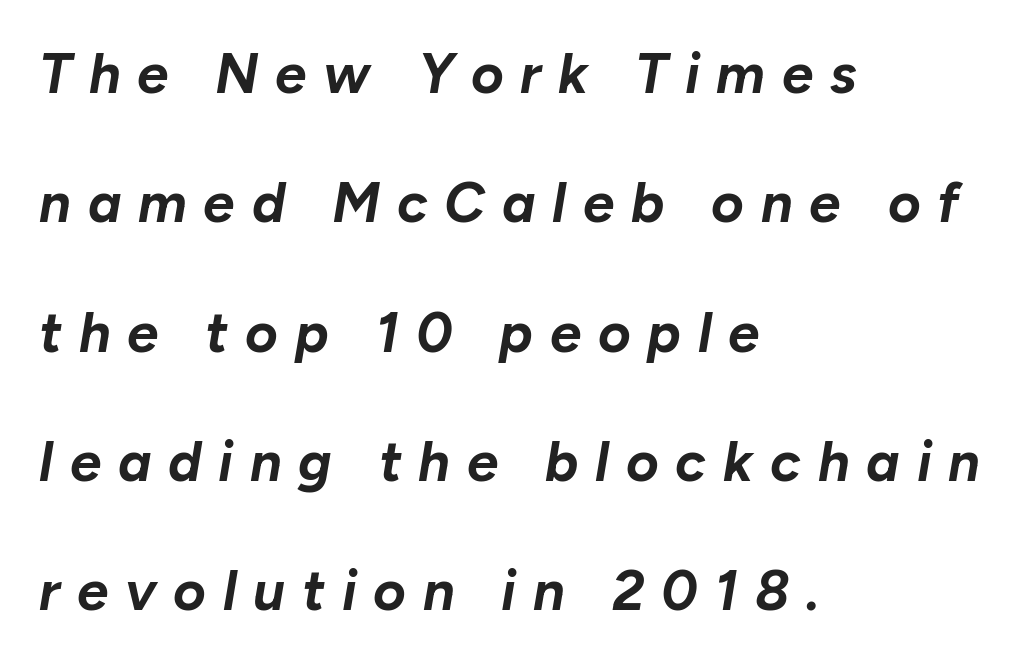
The image shows 56 px bold type, italic (leaning right); set left-aligned, loose line spacing (2.31x), unusually wide letter spacing (+0.3 em), not underlined; low stroke contrast and a medium x-height.
